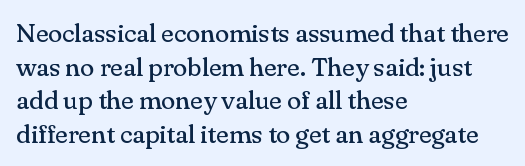
Interline gaps are of average width in this sample. In terms of posture, this sample is upright. Teacher's note: observe the even left margin — that is flush-left alignment. The cut favours lightness, reaching ordinary text weight at its darkest.
